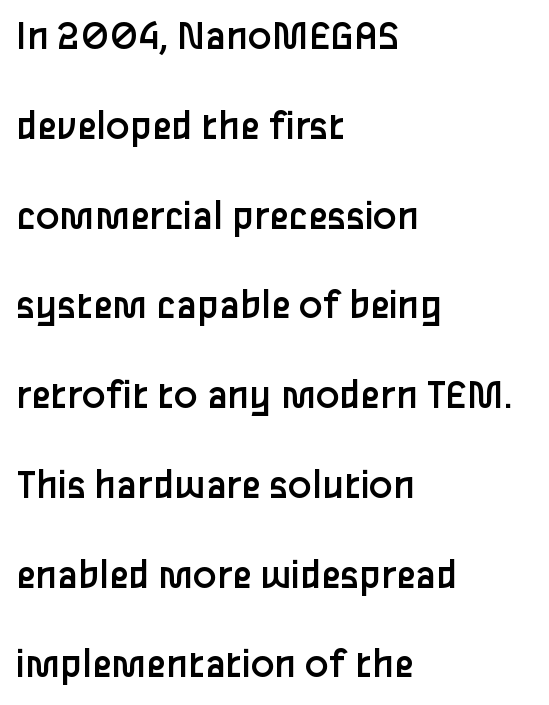
The image shows 44 px regular-weight sans-serif type, upright; set left-aligned, loose line spacing (2.04x), normal letter spacing, not underlined; low stroke contrast and a medium x-height.
